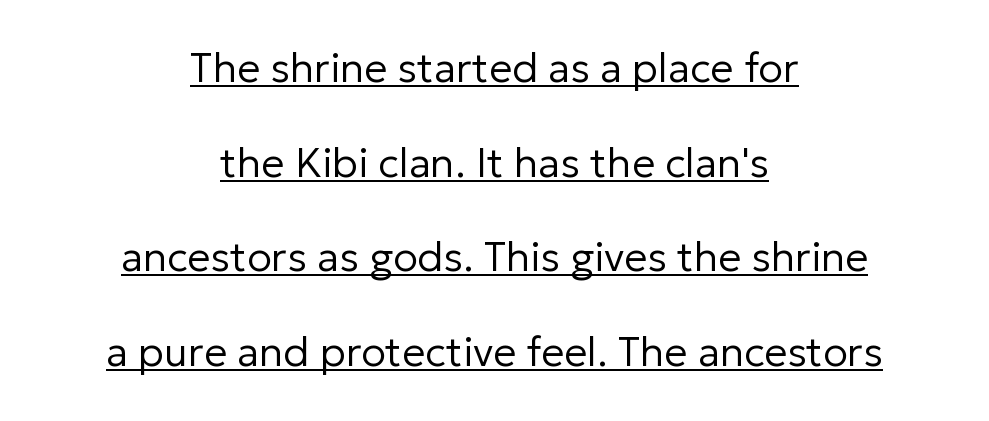
Q: Is the text bold? A: No.
Q: Is the text italic (slanted)? A: No, it is upright.
Q: Is the typeface a serif or a sans-serif typeface? A: Sans-serif.
Q: Is the text underlined? A: Yes.
Q: How is the paragraph aligned? A: Centered.
Q: Is the spacing between letters normal or unusually wide? A: Normal.
Q: Is the spacing between lines tight, normal or loose? A: Loose.
Q: Width (condensed, normal, or wide)? A: Normal.
Q: Stroke contrast? A: Low.
Q: x-height? A: Medium.
Q: Monospaced? A: No.
